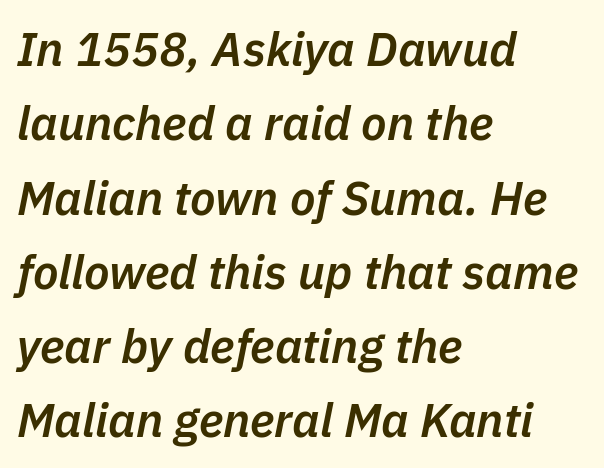
The image shows 47 px semibold type, italic (leaning right); set left-aligned, normal line spacing (1.58x), normal letter spacing, not underlined; low stroke contrast and a medium x-height.
